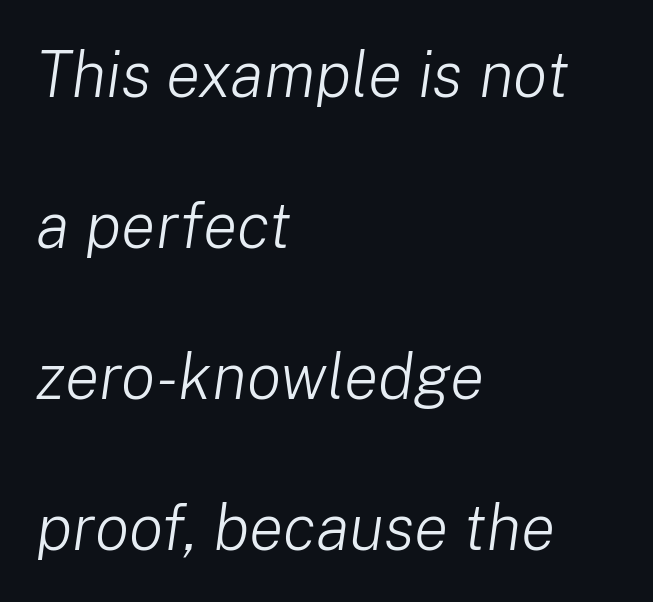
{"italic": "yes", "lean": "right", "slant_degrees": 8, "bold": "no", "weight": "light", "width": "normal", "stroke_contrast": "low", "x_height": "medium", "monospaced": "no", "underline": "no", "align": "left", "line_spacing": "loose", "line_spacing_ratio": 2.36, "letter_spacing": "normal", "letter_spacing_em": 0.0, "glyph_px": 64}
